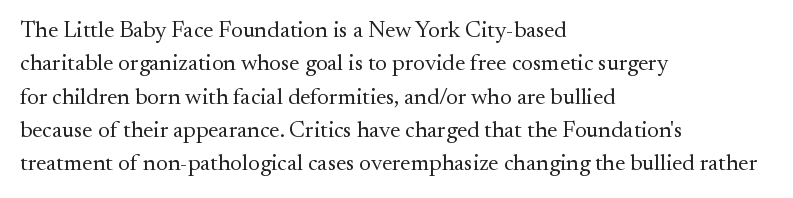
How would I describe the line gaps? Plain and ordinary. Just letters on the line, the space beneath them empty. Alignment: flush left. In terms of posture, this sample is upright.
